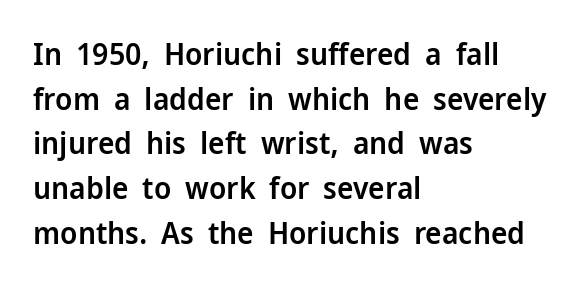
Q: Is the text bold? A: Semi-bold.
Q: Is the text italic (slanted)? A: No, it is upright.
Q: Is the typeface a serif or a sans-serif typeface? A: Sans-serif.
Q: Is the text underlined? A: No.
Q: How is the paragraph aligned? A: Left-aligned.
Q: Is the spacing between letters normal or unusually wide? A: Normal.
Q: Is the spacing between lines tight, normal or loose? A: Normal.
Q: Width (condensed, normal, or wide)? A: Normal.
Q: Stroke contrast? A: Low.
Q: x-height? A: Medium.
Q: Monospaced? A: No.
